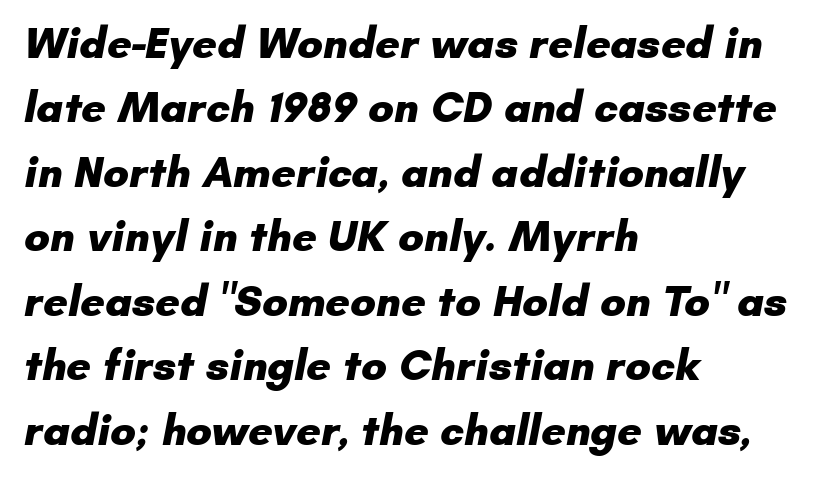
Q: Is the text bold? A: Yes.
Q: Is the typeface a serif or a sans-serif typeface? A: Sans-serif.
Q: Is the text underlined? A: No.
Q: How is the paragraph aligned? A: Left-aligned.
Q: Is the spacing between letters normal or unusually wide? A: Normal.
Q: Is the spacing between lines tight, normal or loose? A: Normal.
Q: Width (condensed, normal, or wide)? A: Normal.
Q: Stroke contrast? A: Low.
Q: x-height? A: Small.
Q: Monospaced? A: No.
